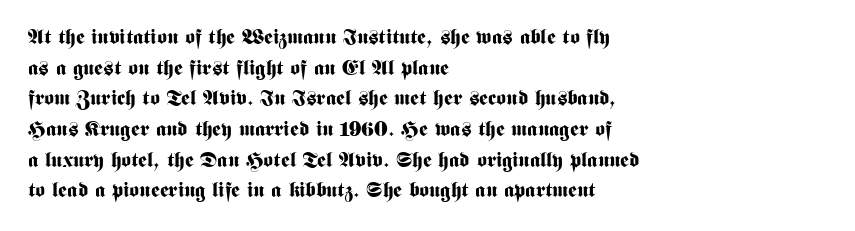
Q: Is the text bold? A: Yes.
Q: Is the text italic (slanted)? A: No, it is upright.
Q: Is the text underlined? A: No.
Q: How is the paragraph aligned? A: Left-aligned.
Q: Is the spacing between letters normal or unusually wide? A: Normal.
Q: Is the spacing between lines tight, normal or loose? A: Normal.
